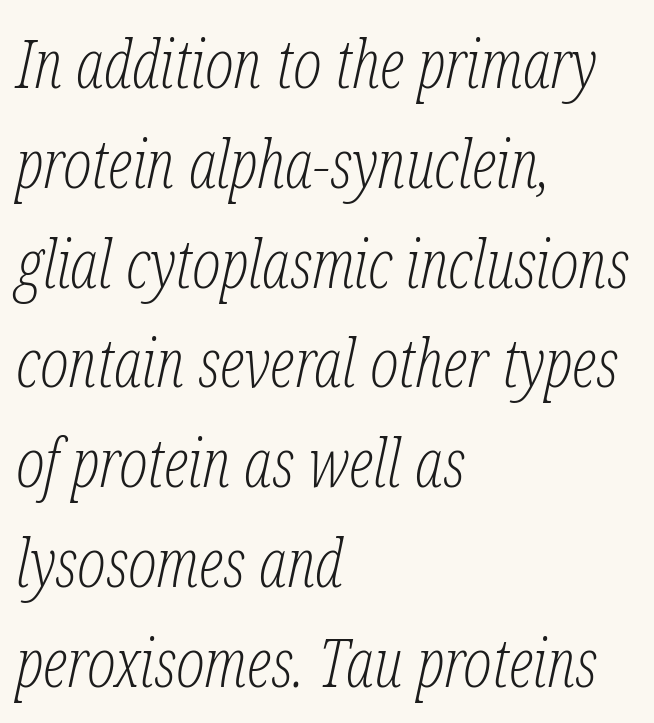
{"serif": "yes", "italic": "yes", "lean": "right", "slant_degrees": 12, "bold": "no", "weight": "light", "width": "condensed", "stroke_contrast": "low", "x_height": "medium", "monospaced": "no", "underline": "no", "align": "left", "line_spacing": "normal", "line_spacing_ratio": 1.49, "letter_spacing": "normal", "letter_spacing_em": 0.0, "glyph_px": 67}
